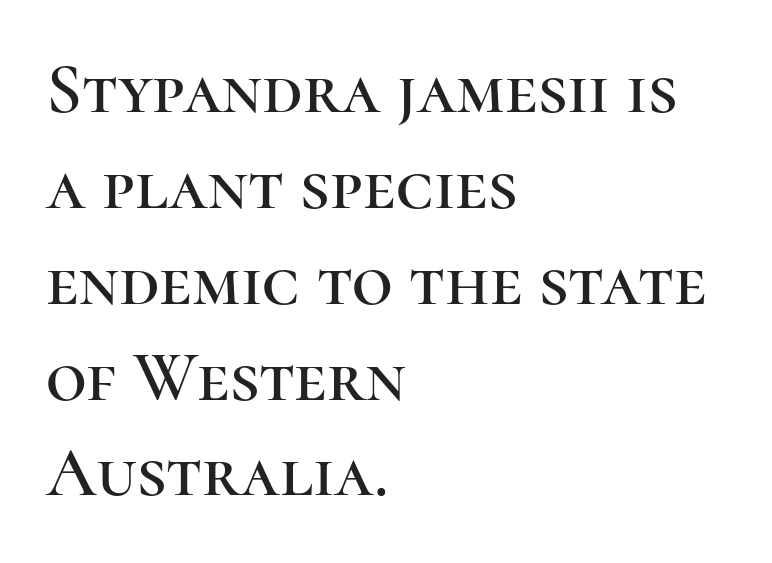
Q: Is the text italic (slanted)? A: No, it is upright.
Q: Is the typeface a serif or a sans-serif typeface? A: Serif.
Q: Is the text underlined? A: No.
Q: How is the paragraph aligned? A: Left-aligned.
Q: Is the spacing between letters normal or unusually wide? A: Normal.
Q: Is the spacing between lines tight, normal or loose? A: Normal.
Q: Width (condensed, normal, or wide)? A: Normal.
Q: Stroke contrast? A: High.
Q: x-height? A: Medium.
Q: Monospaced? A: No.
